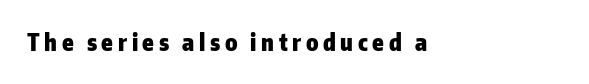
{"italic": "no", "bold": "yes", "underline": "no", "align": "left", "letter_spacing": "wide", "letter_spacing_em": 0.2, "glyph_px": 23}
